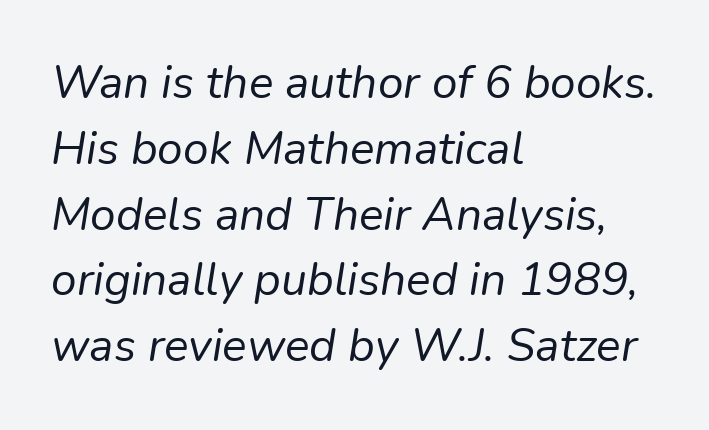
{"italic": "yes", "lean": "right", "slant_degrees": 9, "bold": "no", "weight": "regular", "width": "normal", "stroke_contrast": "low", "x_height": "medium", "monospaced": "no", "underline": "no", "align": "left", "line_spacing": "normal", "line_spacing_ratio": 1.43, "letter_spacing": "normal", "letter_spacing_em": 0.0, "glyph_px": 46}
